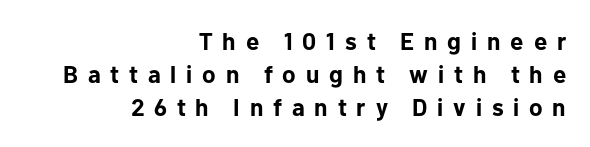
A dark, heavy texture on the line: the type is bold. There is plenty of visible air inserted between adjacent glyphs. Reading down the column, the eye jumps a familiar distance to each next line. Line ends are locked; line starts wander. The letters stand straight up with perfectly vertical stems. The words here are not underlined.
